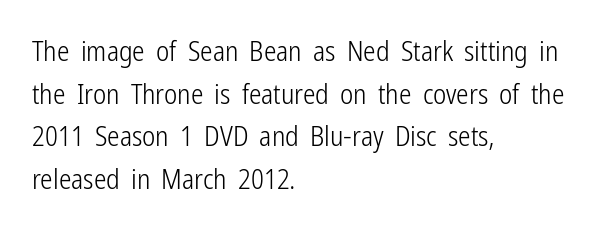
Do the characters align in a grid? No, the font is proportional. Nothing unusual about the tracking: characters are spaced as the font intends. Typographically, this falls in the sans-serif category. Unlike italic type, these characters show no tilt at all. Bare-footed words on every line.
